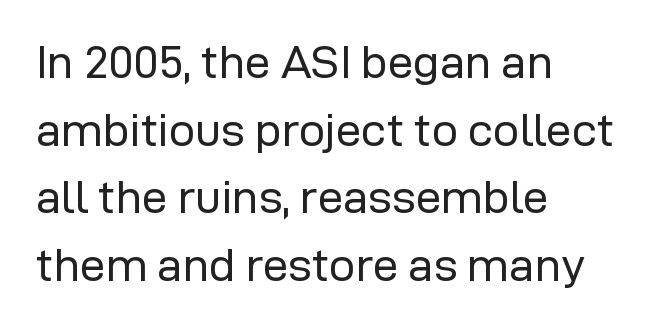
Q: Is the text bold? A: No.
Q: Is the text italic (slanted)? A: No, it is upright.
Q: Is the typeface a serif or a sans-serif typeface? A: Sans-serif.
Q: Is the text underlined? A: No.
Q: How is the paragraph aligned? A: Left-aligned.
Q: Is the spacing between letters normal or unusually wide? A: Normal.
Q: Is the spacing between lines tight, normal or loose? A: Normal.
Q: Width (condensed, normal, or wide)? A: Normal.
Q: Stroke contrast? A: Low.
Q: x-height? A: Medium.
Q: Monospaced? A: No.
